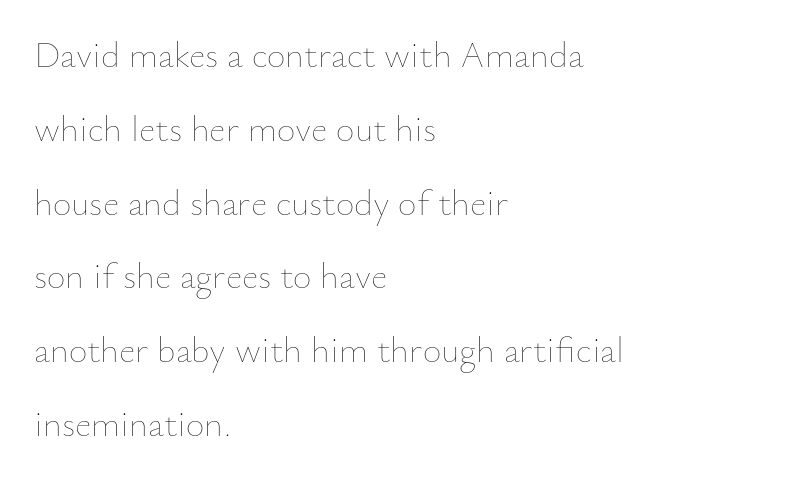
Is the stroke heavy? The answer is a plain regular-or-lighter. Descender tails drop into unmarked territory. Does extra space separate the letters? No, they use regular spacing. Is this a fixed-width face? No — the glyphs have proportional, varying widths. A typesetter would call this leading open, well beyond the default. Ascenders rise straight up at ninety degrees.
